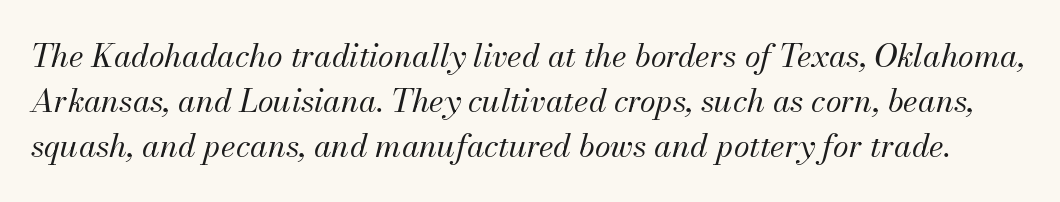
Q: Is the text bold? A: No.
Q: Is the text italic (slanted)? A: Yes, it leans right by about 13 degrees.
Q: Is the text underlined? A: No.
Q: Is the spacing between letters normal or unusually wide? A: Normal.
Q: Is the spacing between lines tight, normal or loose? A: Normal.
Q: Width (condensed, normal, or wide)? A: Normal.
Q: Stroke contrast? A: Medium.
Q: x-height? A: Small.
Q: Monospaced? A: No.
